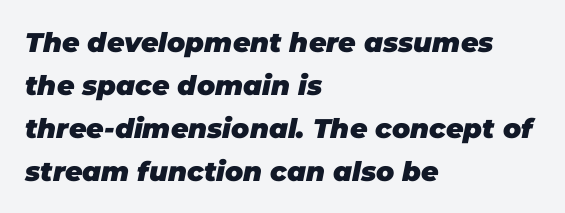
{"italic": "yes", "lean": "right", "slant_degrees": 11, "bold": "yes", "underline": "no", "align": "left", "line_spacing": "normal", "line_spacing_ratio": 1.59, "letter_spacing": "normal", "letter_spacing_em": 0.0, "glyph_px": 27}
